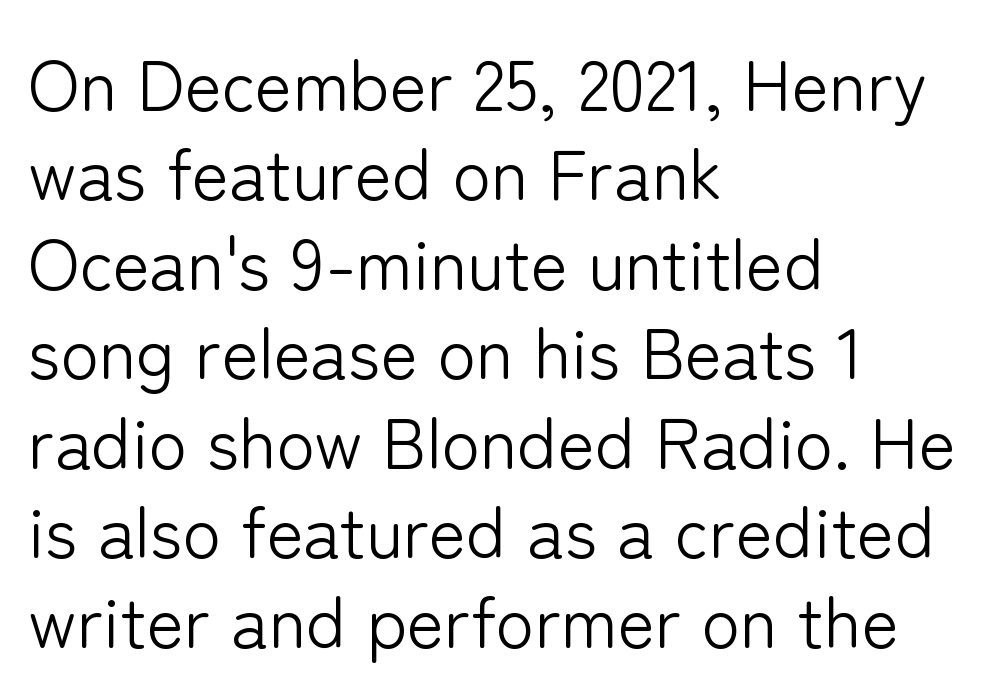
Q: Is the text bold? A: No.
Q: Is the text italic (slanted)? A: No, it is upright.
Q: Is the typeface a serif or a sans-serif typeface? A: Sans-serif.
Q: Is the text underlined? A: No.
Q: How is the paragraph aligned? A: Left-aligned.
Q: Is the spacing between letters normal or unusually wide? A: Normal.
Q: Is the spacing between lines tight, normal or loose? A: Normal.
Q: Width (condensed, normal, or wide)? A: Normal.
Q: Stroke contrast? A: Low.
Q: x-height? A: Medium.
Q: Monospaced? A: No.
